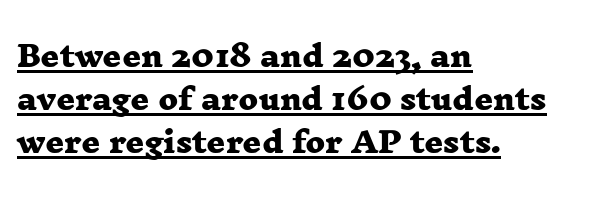
Q: Is the text bold? A: Yes.
Q: Is the typeface a serif or a sans-serif typeface? A: Serif.
Q: Is the text underlined? A: Yes.
Q: How is the paragraph aligned? A: Left-aligned.
Q: Is the spacing between letters normal or unusually wide? A: Normal.
Q: Is the spacing between lines tight, normal or loose? A: Normal.
Q: Width (condensed, normal, or wide)? A: Wide.
Q: Stroke contrast? A: Low.
Q: x-height? A: Medium.
Q: Monospaced? A: No.
